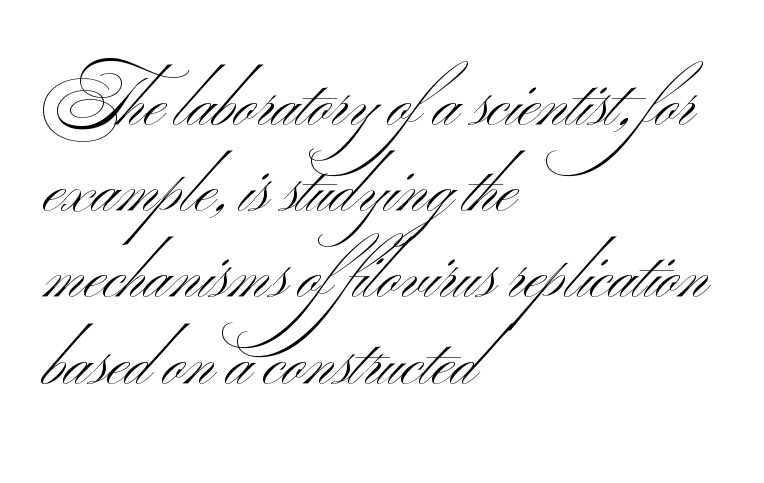
{"serif": "no", "bold": "no", "weight": "light", "width": "wide", "stroke_contrast": "medium", "x_height": "small", "monospaced": "no", "underline": "no", "align": "left", "line_spacing": "normal", "line_spacing_ratio": 1.25, "letter_spacing": "normal", "letter_spacing_em": 0.0, "glyph_px": 69}
